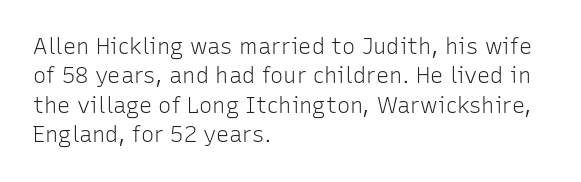
The image shows 22 px text type, upright; set left-aligned, normal line spacing (1.34x), normal letter spacing, not underlined.
